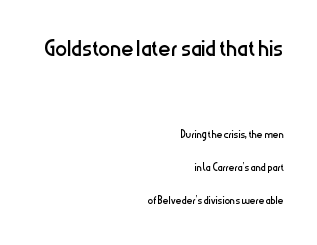
{"serif": "no", "italic": "no", "bold": "no", "weight": "regular", "width": "condensed", "stroke_contrast": "low", "x_height": "medium", "monospaced": "no", "underline": "no", "align": "right", "line_spacing": "loose", "line_spacing_ratio": 2.35, "letter_spacing": "normal", "letter_spacing_em": 0.0, "larger_block": "first", "size_ratio": 2.14, "glyph_px": 30}
